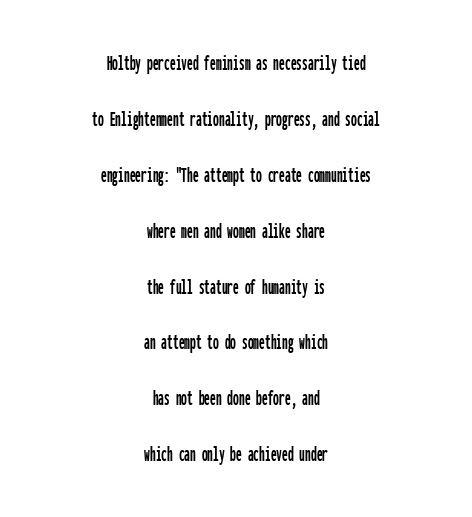
Is there any slant? The stems are plumb. Quick note: interline space is abundant. The face used here is rendered with its standard letterfit. Which margin do the lines hug? Neither — every line sits in the middle.
